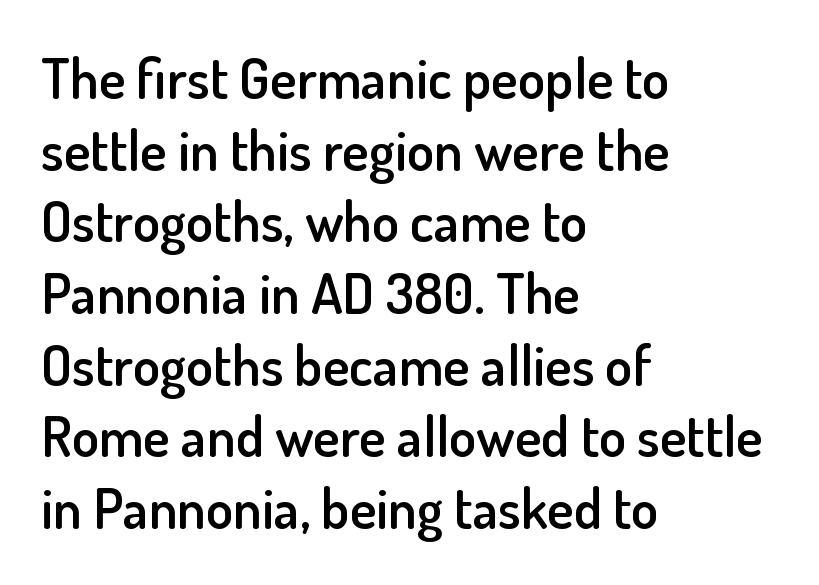
The passage shown is not underscored anywhere. The strokes are fattened partway — semibold, not bold. Is this a fixed-width face? No — the glyphs have proportional, varying widths. Typeset ragged right — the left edge is the straight one. These lines are composed in type without serifs. If you drew a line through each stem, it would be perfectly vertical.
